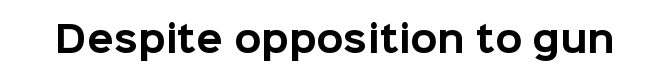
The image shows 35 px bold sans-serif type, upright; set normal letter spacing, not underlined; low stroke contrast and a medium x-height.
